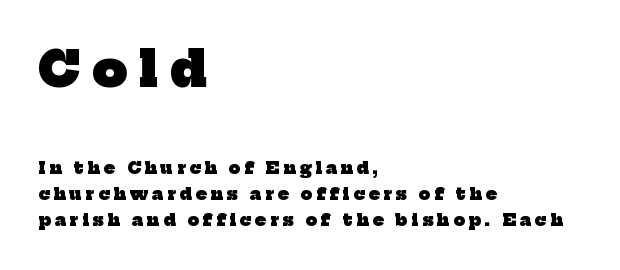
Q: Is the text bold? A: Yes.
Q: Is the typeface a serif or a sans-serif typeface? A: Serif.
Q: Is the text underlined? A: No.
Q: How is the paragraph aligned? A: Left-aligned.
Q: Is the spacing between letters normal or unusually wide? A: Unusually wide.
Q: Is the spacing between lines tight, normal or loose? A: Normal.
Q: Which block of text is set in a larger size, the first (top) or the second (bottom)? A: The first (top) one.
Q: Width (condensed, normal, or wide)? A: Normal.
Q: Stroke contrast? A: Low.
Q: x-height? A: Medium.
Q: Monospaced? A: No.
